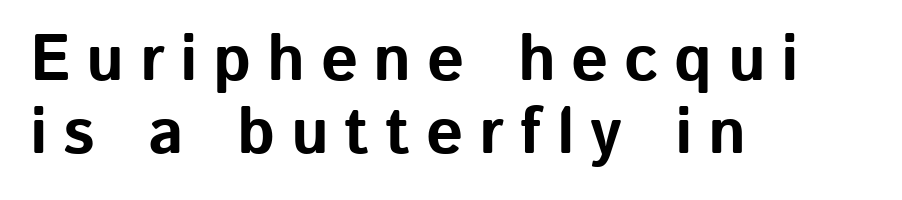
The image shows 65 px bold sans-serif type, upright; set left-aligned, tight line spacing (1.13x), unusually wide letter spacing (+0.24 em), not underlined; low stroke contrast and a medium x-height.
